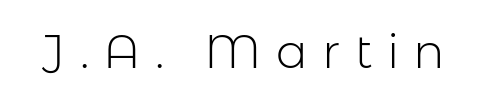
Q: Is the text bold? A: No.
Q: Is the text italic (slanted)? A: No, it is upright.
Q: Is the typeface a serif or a sans-serif typeface? A: Sans-serif.
Q: Is the text underlined? A: No.
Q: Is the spacing between letters normal or unusually wide? A: Unusually wide.
Q: Width (condensed, normal, or wide)? A: Normal.
Q: Stroke contrast? A: Low.
Q: x-height? A: Medium.
Q: Monospaced? A: No.
